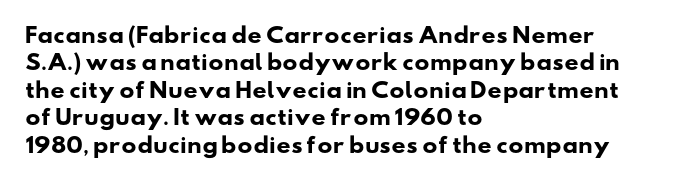
The image shows 20 px bold type; set left-aligned, normal line spacing (1.37x), normal letter spacing, not underlined.
